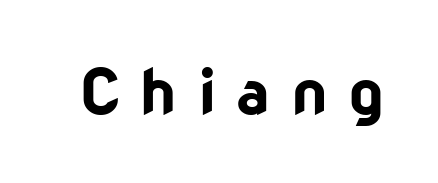
Here the glyphs are tracked loosely, breaking word shapes into spaced letters. Each row of text sits above clean, open space. You can tell it's not italic because the verticals are truly vertical. These lines are rendered in a variable-pitch font.
